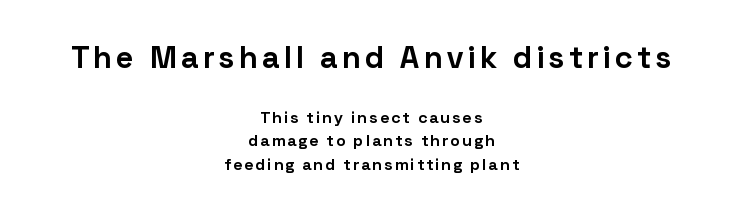
The image shows 31 px bold sans-serif type, upright; set centered, normal line spacing (1.46x), not underlined; the first (top) block is 1.94x larger; low stroke contrast and a medium x-height.
